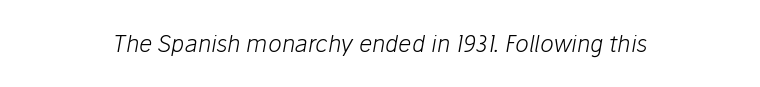
Q: Is the text bold? A: No.
Q: Is the text italic (slanted)? A: Yes, it leans right by about 10 degrees.
Q: Is the text underlined? A: No.
Q: Is the spacing between letters normal or unusually wide? A: Normal.
